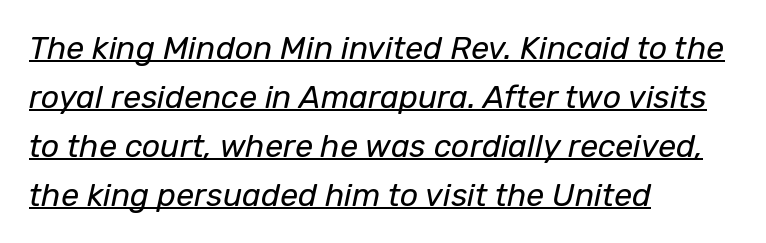
{"italic": "yes", "lean": "right", "slant_degrees": 12, "bold": "no", "weight": "regular", "width": "normal", "stroke_contrast": "low", "x_height": "medium", "monospaced": "no", "underline": "yes", "align": "left", "line_spacing": "normal", "line_spacing_ratio": 1.53, "letter_spacing": "normal", "letter_spacing_em": 0.0, "glyph_px": 32}
